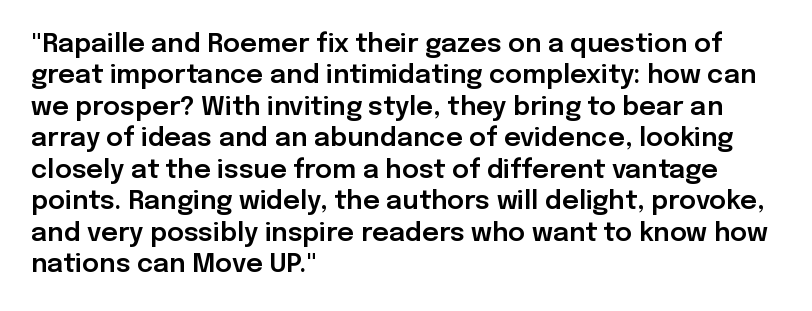
{"italic": "no", "underline": "no", "align": "left", "line_spacing_ratio": 1.21, "letter_spacing": "normal", "letter_spacing_em": 0.0, "glyph_px": 26}
